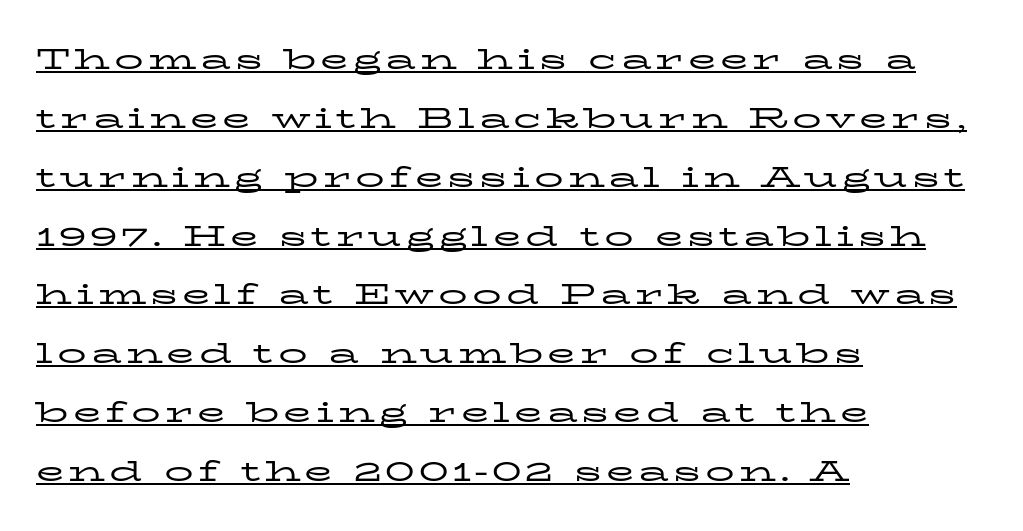
{"serif": "yes", "italic": "no", "bold": "no", "weight": "regular", "width": "wide", "stroke_contrast": "low", "x_height": "medium", "monospaced": "no", "underline": "yes", "align": "left", "line_spacing": "loose", "line_spacing_ratio": 2.03, "glyph_px": 29}
